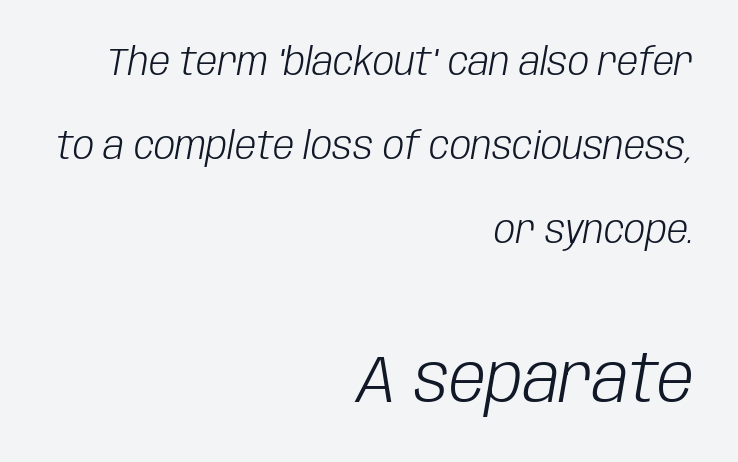
Q: Is the text bold? A: No.
Q: Is the text italic (slanted)? A: Yes, it leans right by about 10 degrees.
Q: Is the text underlined? A: No.
Q: How is the paragraph aligned? A: Right-aligned.
Q: Is the spacing between letters normal or unusually wide? A: Normal.
Q: Is the spacing between lines tight, normal or loose? A: Loose.
Q: Which block of text is set in a larger size, the first (top) or the second (bottom)? A: The second (bottom) one.
Q: Width (condensed, normal, or wide)? A: Condensed.
Q: Stroke contrast? A: Low.
Q: x-height? A: Large.
Q: Monospaced? A: No.
